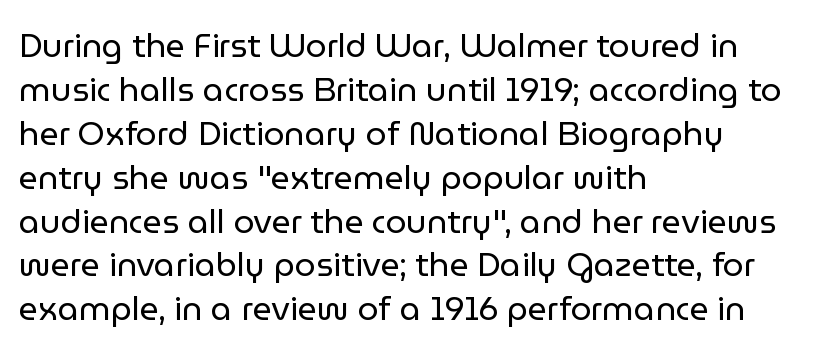
{"serif": "no", "italic": "no", "bold": "no", "weight": "regular", "width": "normal", "stroke_contrast": "low", "x_height": "medium", "monospaced": "no", "underline": "no", "align": "left", "line_spacing": "normal", "line_spacing_ratio": 1.33, "letter_spacing": "normal", "letter_spacing_em": 0.0, "glyph_px": 33}
